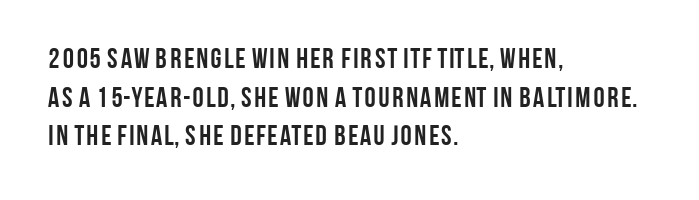
As a designer I'd log this as weight 700, bold. Bare-footed words on every line. This rendering leaves character spacing at its baseline value. This is roman type, the default non-slanted kind.
